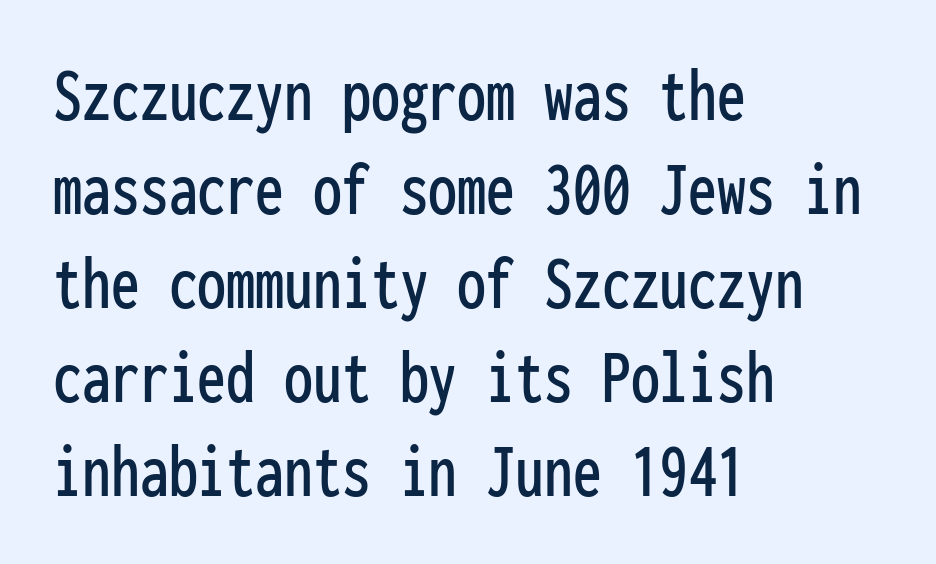
{"serif": "no", "italic": "no", "width": "condensed", "stroke_contrast": "low", "x_height": "medium", "monospaced": "yes", "underline": "no", "align": "left", "line_spacing_ratio": 1.22, "letter_spacing": "normal", "letter_spacing_em": 0.0, "glyph_px": 77}
